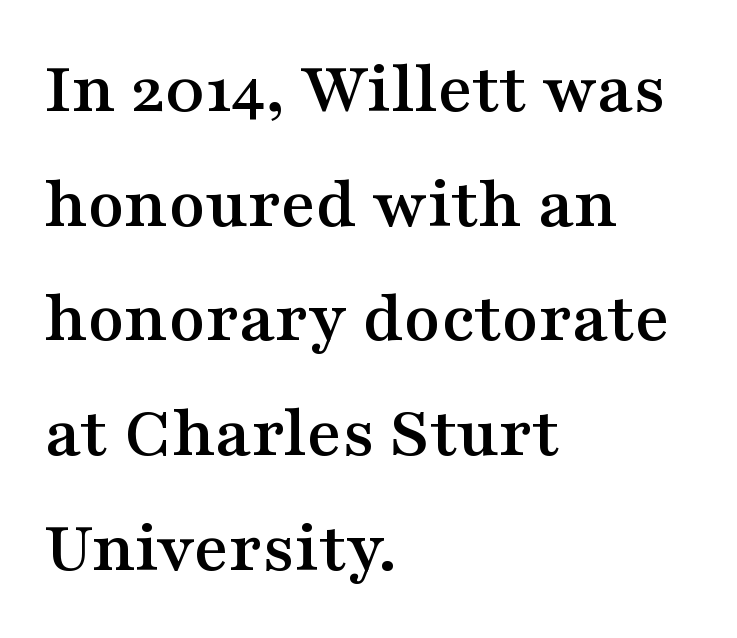
Think of a printed novel: that variable character pitch is what you see here. A bare baseline throughout the passage. The line-height multiplier appears to be the usual default. In CSS terms this would be text-align: left.
